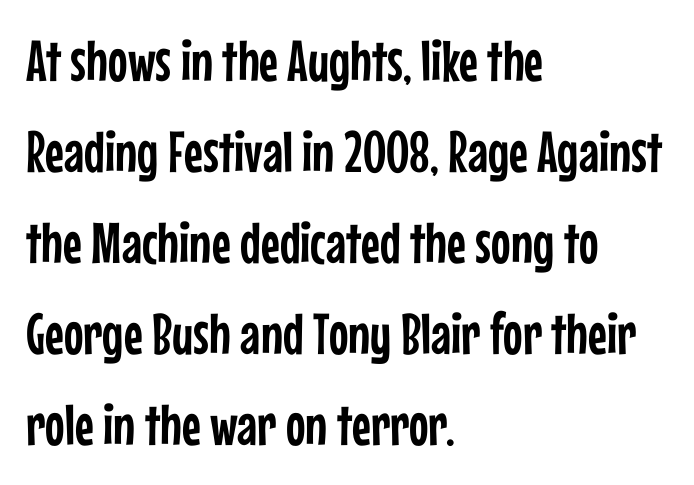
Check where the strokes stop: nothing finishes them off — pure sans. The axis of the letterforms is exactly vertical. No extra tracking has been applied to these lines. The paragraph has a hard left edge and a soft right edge.
